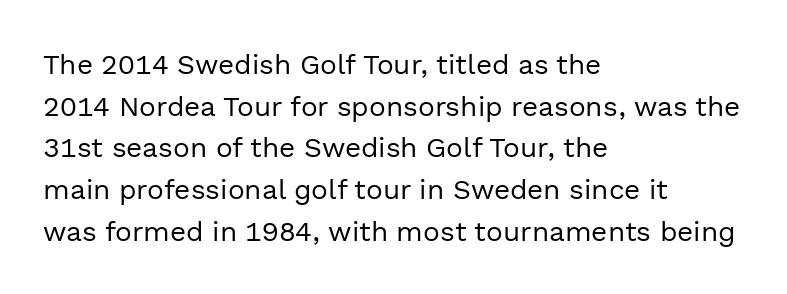
Each stroke keeps to a modest, everyday thickness or less. The line-height multiplier appears to be the usual default. You could not count columns in this text — the font is proportionally spaced. Descender tails drop into unmarked territory. This rendering leaves character spacing at its baseline value. The passage shown is typeset with a sans-serif family.
